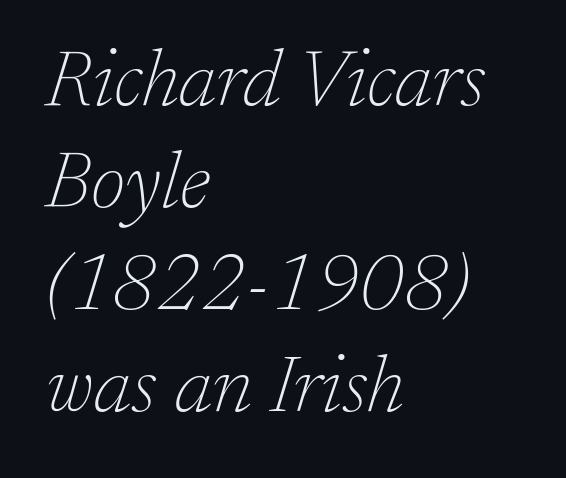
Q: Is the text bold? A: No.
Q: Is the text italic (slanted)? A: Yes, it leans right by about 17 degrees.
Q: Is the typeface a serif or a sans-serif typeface? A: Serif.
Q: Is the text underlined? A: No.
Q: How is the paragraph aligned? A: Left-aligned.
Q: Is the spacing between letters normal or unusually wide? A: Normal.
Q: Is the spacing between lines tight, normal or loose? A: Normal.
Q: Width (condensed, normal, or wide)? A: Normal.
Q: Stroke contrast? A: Low.
Q: x-height? A: Medium.
Q: Monospaced? A: No.
